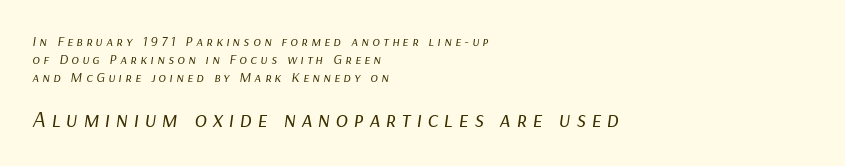
Beneath every word, the page is bare. Caption: upper text group reduced, lower text group enlarged. In CSS terms this would be text-align: left. The line texture is sparse and dotted thanks to wide tracking.
